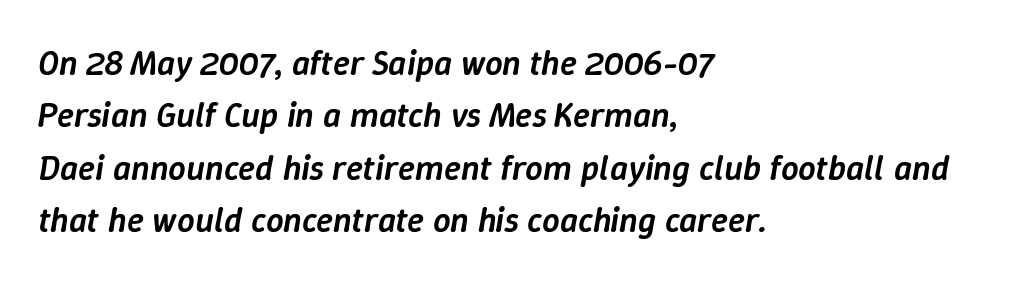
The image shows 35 px semibold type, italic (leaning right); set left-aligned, normal line spacing (1.5x), normal letter spacing, not underlined; low stroke contrast and a medium x-height.
